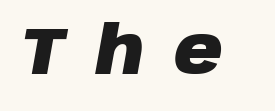
{"italic": "yes", "lean": "right", "slant_degrees": 10, "bold": "yes", "weight": "heavy", "width": "normal", "stroke_contrast": "low", "x_height": "large", "monospaced": "no", "underline": "no", "letter_spacing": "wide", "letter_spacing_em": 0.44, "glyph_px": 67}
